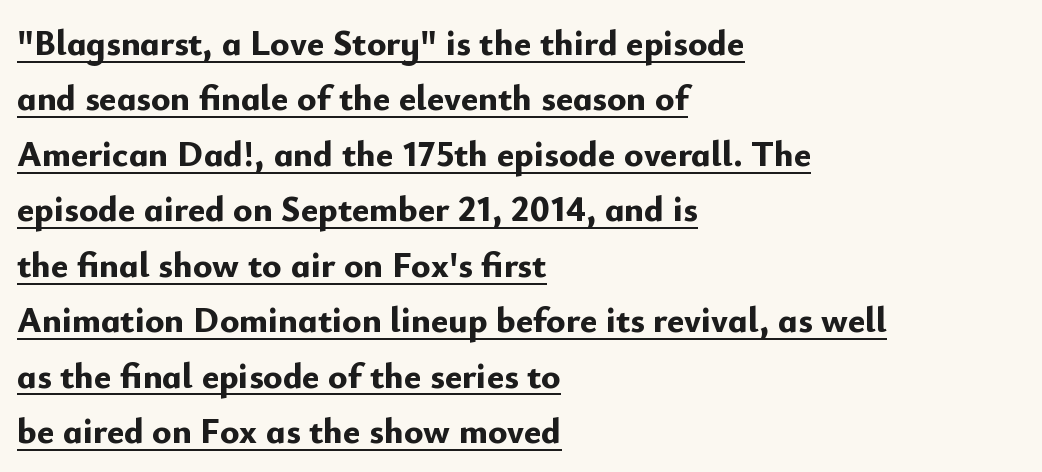
The image shows 36 px bold sans-serif type, upright; set left-aligned, normal line spacing (1.54x), normal letter spacing, underlined; low stroke contrast and a small x-height.
